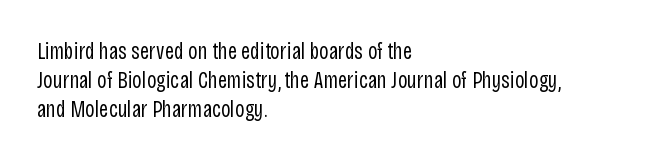
{"italic": "no", "bold": "no", "underline": "no", "align": "left", "line_spacing": "normal", "line_spacing_ratio": 1.27, "letter_spacing": "normal", "letter_spacing_em": 0.0, "glyph_px": 23}
